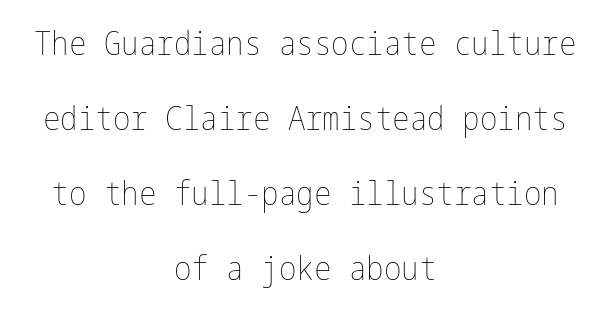
The image shows 33 px thin, condensed type, upright; set centered, loose line spacing (2.27x), normal letter spacing, not underlined; low stroke contrast and a medium x-height.
